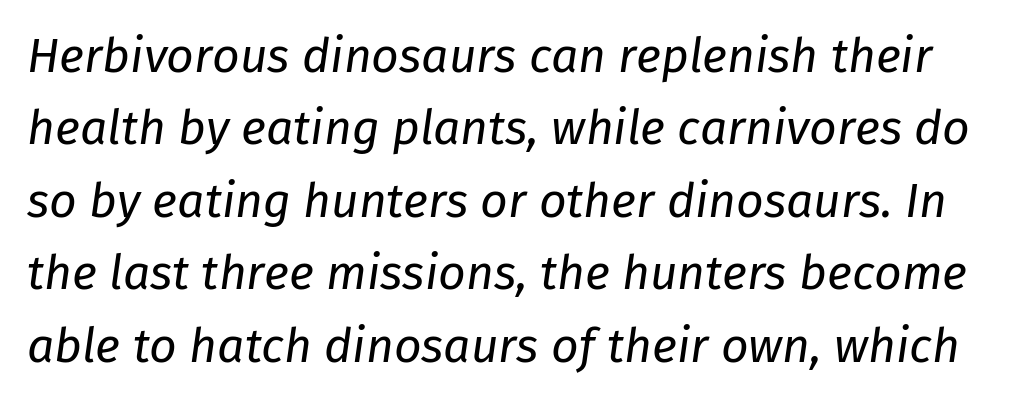
{"italic": "yes", "lean": "right", "slant_degrees": 8, "bold": "no", "weight": "regular", "width": "normal", "stroke_contrast": "low", "x_height": "medium", "monospaced": "no", "underline": "no", "line_spacing": "normal", "line_spacing_ratio": 1.51, "letter_spacing": "normal", "letter_spacing_em": 0.0, "glyph_px": 48}
